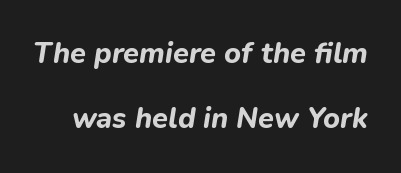
{"italic": "yes", "lean": "right", "slant_degrees": 9, "bold": "yes", "weight": "bold", "width": "normal", "stroke_contrast": "low", "x_height": "medium", "monospaced": "no", "underline": "no", "line_spacing": "loose", "line_spacing_ratio": 2.25, "letter_spacing": "normal", "letter_spacing_em": 0.0, "glyph_px": 29}
